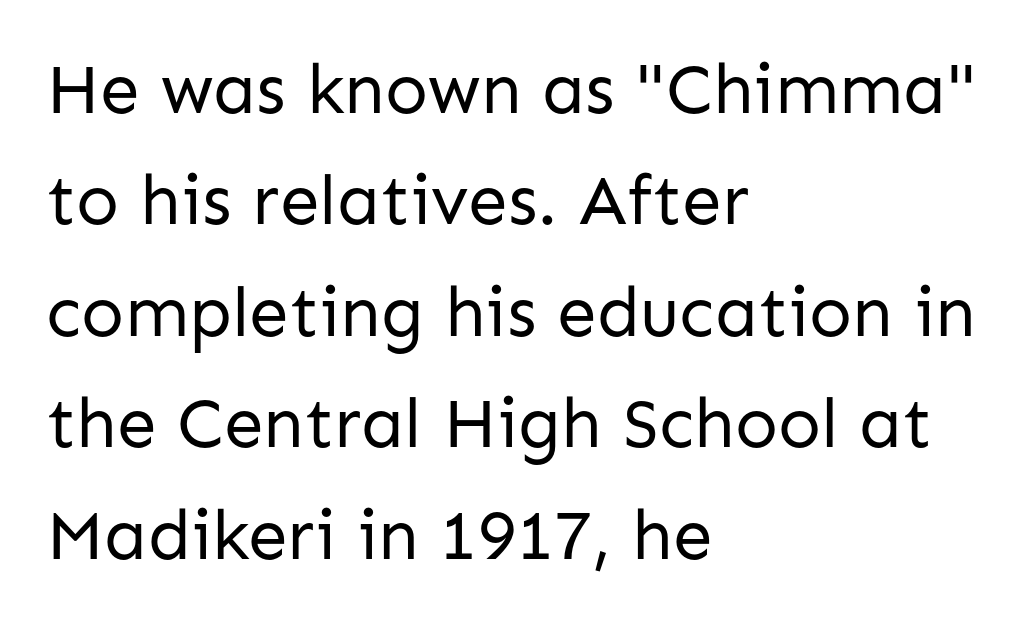
The image shows 71 px regular-weight sans-serif type, upright; set left-aligned, normal line spacing (1.57x), normal letter spacing, not underlined; low stroke contrast and a medium x-height.
